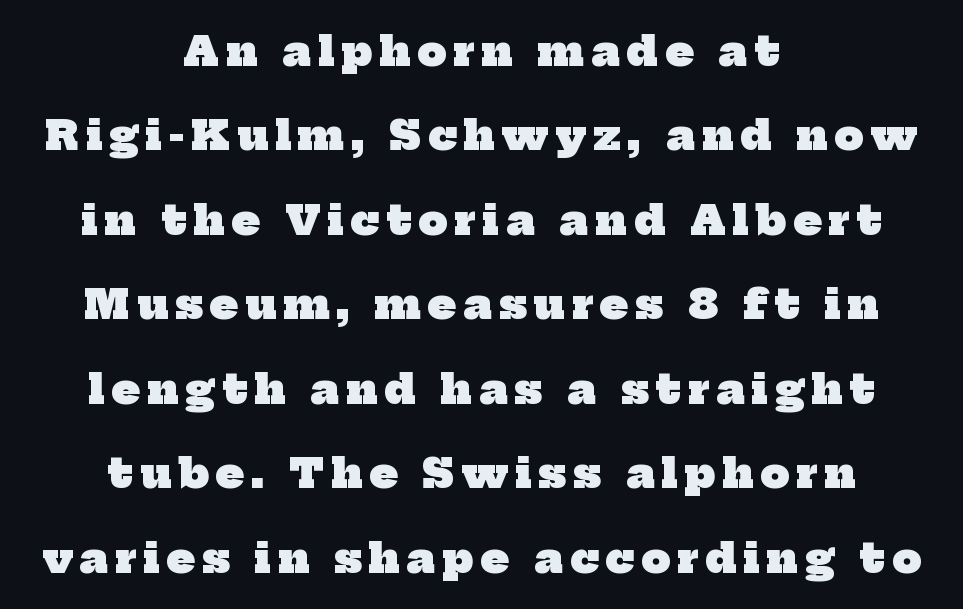
{"serif": "yes", "bold": "yes", "weight": "heavy", "width": "normal", "stroke_contrast": "low", "x_height": "medium", "monospaced": "no", "underline": "no", "align": "center", "line_spacing": "loose", "line_spacing_ratio": 2.06, "glyph_px": 41}
